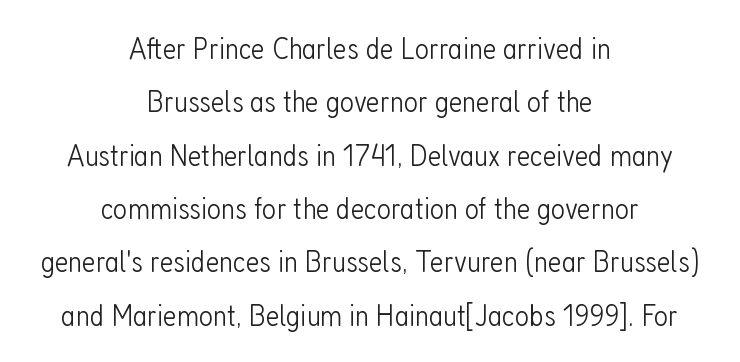
{"serif": "no", "italic": "no", "bold": "no", "weight": "light", "width": "condensed", "stroke_contrast": "low", "x_height": "medium", "monospaced": "no", "underline": "no", "align": "center", "line_spacing_ratio": 1.72, "letter_spacing": "normal", "letter_spacing_em": 0.0, "glyph_px": 31}
